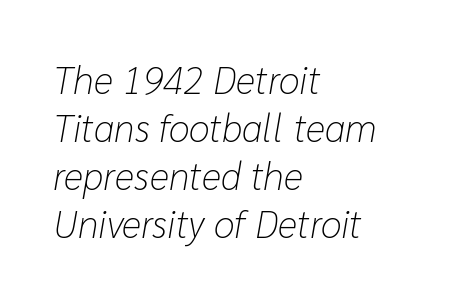
{"italic": "yes", "lean": "right", "slant_degrees": 10, "bold": "no", "weight": "light", "width": "normal", "stroke_contrast": "low", "x_height": "medium", "monospaced": "no", "underline": "no", "align": "left", "line_spacing": "normal", "line_spacing_ratio": 1.26, "letter_spacing": "normal", "letter_spacing_em": 0.0, "glyph_px": 38}
